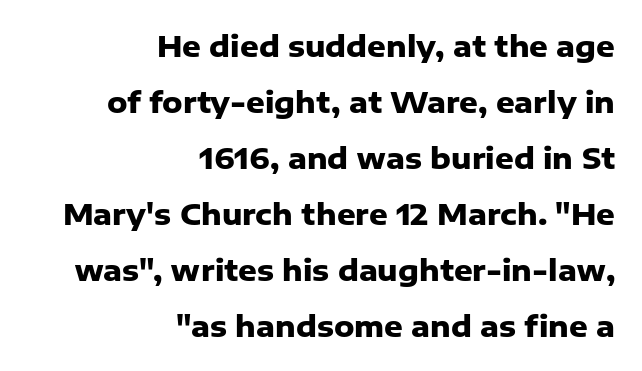
The image shows 29 px heavy sans-serif type, upright; set right-aligned, loose line spacing (1.93x), normal letter spacing, not underlined; low stroke contrast and a medium x-height.
